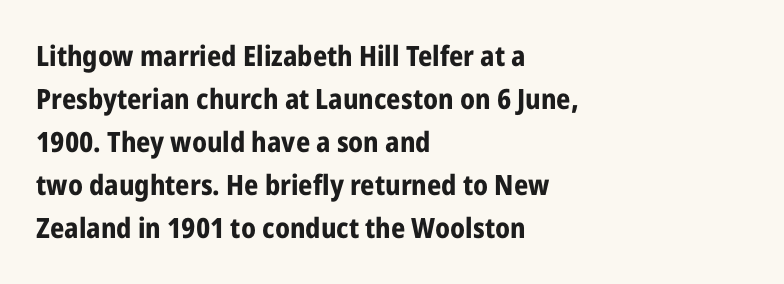
{"serif": "no", "italic": "no", "bold": "yes", "weight": "bold", "width": "condensed", "stroke_contrast": "low", "x_height": "medium", "monospaced": "no", "underline": "no", "align": "left", "line_spacing": "normal", "line_spacing_ratio": 1.54, "letter_spacing": "normal", "letter_spacing_em": 0.0, "glyph_px": 28}
